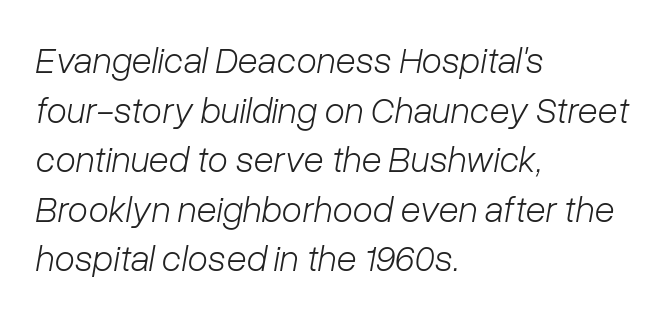
Q: Is the text bold? A: No.
Q: Is the text italic (slanted)? A: Yes, it leans right by about 10 degrees.
Q: Is the text underlined? A: No.
Q: How is the paragraph aligned? A: Left-aligned.
Q: Is the spacing between letters normal or unusually wide? A: Normal.
Q: Is the spacing between lines tight, normal or loose? A: Normal.
Q: Width (condensed, normal, or wide)? A: Normal.
Q: Stroke contrast? A: Low.
Q: x-height? A: Medium.
Q: Monospaced? A: No.
